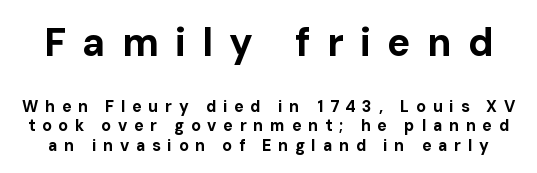
Q: Is the text bold? A: Yes.
Q: Is the text italic (slanted)? A: No, it is upright.
Q: Is the typeface a serif or a sans-serif typeface? A: Sans-serif.
Q: Is the text underlined? A: No.
Q: Is the spacing between letters normal or unusually wide? A: Unusually wide.
Q: Which block of text is set in a larger size, the first (top) or the second (bottom)? A: The first (top) one.
Q: Width (condensed, normal, or wide)? A: Normal.
Q: Stroke contrast? A: Low.
Q: x-height? A: Medium.
Q: Monospaced? A: No.
